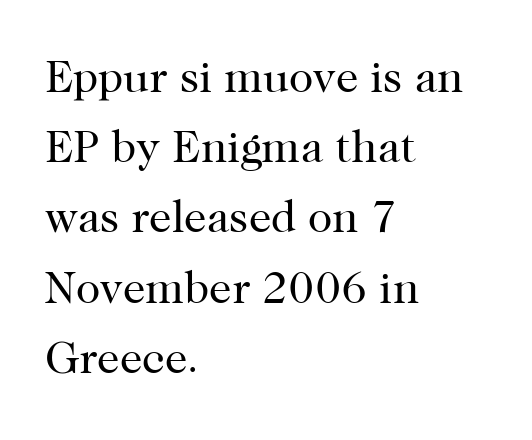
The image shows 45 px regular-weight serif type, upright; set left-aligned, normal line spacing (1.56x), normal letter spacing, not underlined; high stroke contrast and a medium x-height.
